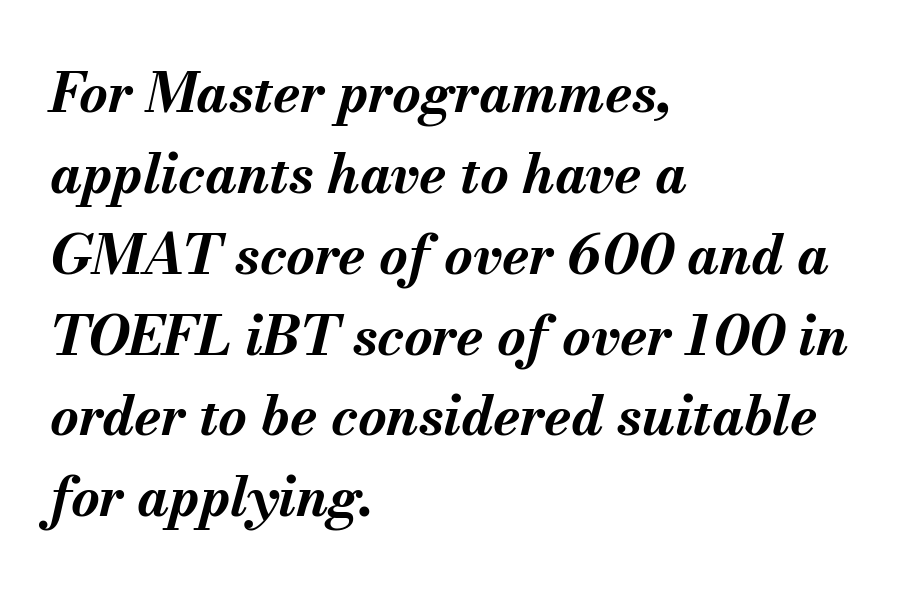
Q: Is the text bold? A: Yes.
Q: Is the text italic (slanted)? A: Yes, it leans right by about 13 degrees.
Q: Is the text underlined? A: No.
Q: How is the paragraph aligned? A: Left-aligned.
Q: Is the spacing between letters normal or unusually wide? A: Normal.
Q: Is the spacing between lines tight, normal or loose? A: Normal.
Q: Width (condensed, normal, or wide)? A: Normal.
Q: Stroke contrast? A: Medium.
Q: x-height? A: Small.
Q: Monospaced? A: No.
